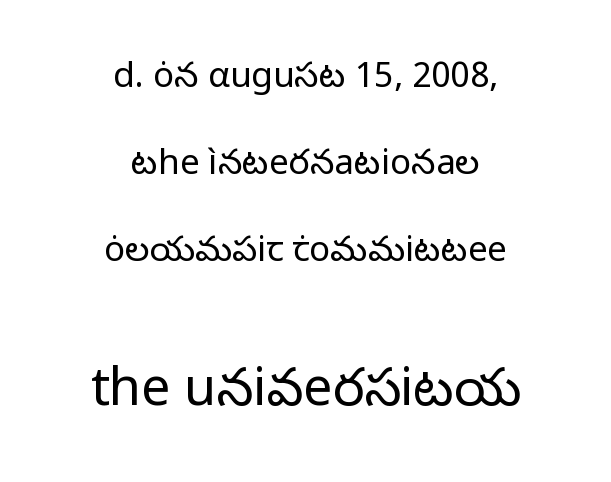
The image shows 52 px regular-weight sans-serif type, upright; set centered, loose line spacing (2.49x), normal letter spacing, not underlined; the second (bottom) block is 1.49x larger; low stroke contrast and a medium x-height.
